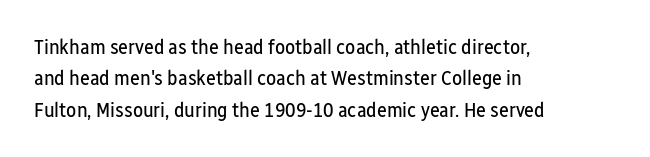
Q: Is the text bold? A: No.
Q: Is the text italic (slanted)? A: No, it is upright.
Q: Is the text underlined? A: No.
Q: How is the paragraph aligned? A: Left-aligned.
Q: Is the spacing between letters normal or unusually wide? A: Normal.
Q: Is the spacing between lines tight, normal or loose? A: Normal.
